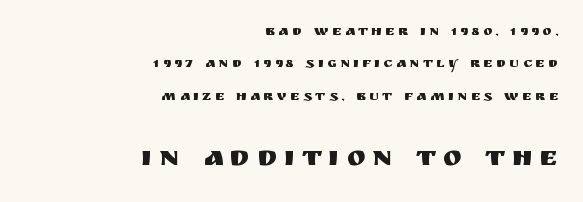
The image shows 28 px sans-serif type, upright; set right-aligned, loose line spacing (2.32x), unusually wide letter spacing (+0.25 em), not underlined; the second (bottom) block is 2.0x larger; medium stroke contrast and a large x-height.
